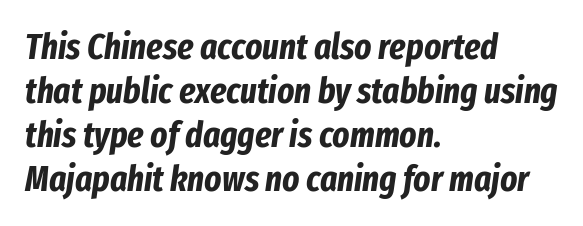
The image shows 36 px bold, condensed type, italic (leaning right); set left-aligned, line spacing 1.22x, normal letter spacing, not underlined; low stroke contrast and a medium x-height.
